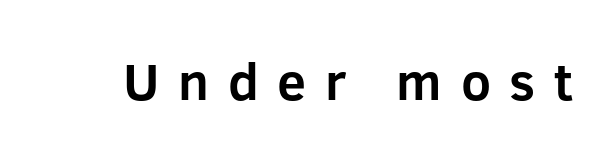
The image shows 52 px bold sans-serif type, upright; set unusually wide letter spacing (+0.36 em), not underlined; low stroke contrast and a medium x-height.
